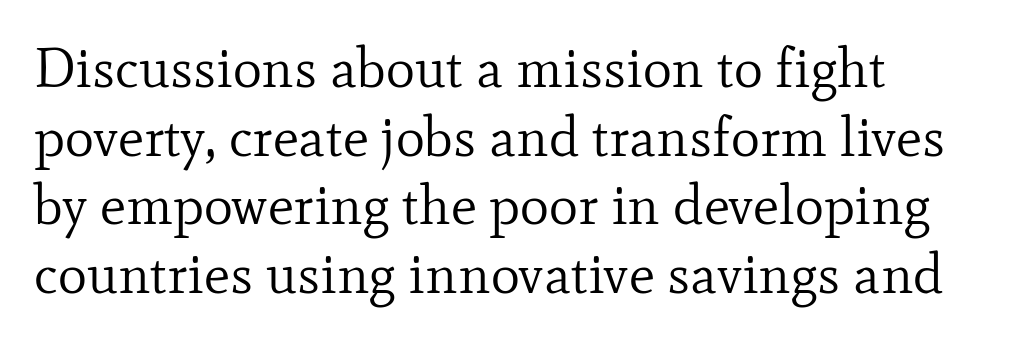
Q: Is the text bold? A: No.
Q: Is the text italic (slanted)? A: No, it is upright.
Q: Is the typeface a serif or a sans-serif typeface? A: Serif.
Q: Is the text underlined? A: No.
Q: How is the paragraph aligned? A: Left-aligned.
Q: Is the spacing between letters normal or unusually wide? A: Normal.
Q: Is the spacing between lines tight, normal or loose? A: Normal.
Q: Width (condensed, normal, or wide)? A: Normal.
Q: Stroke contrast? A: Low.
Q: x-height? A: Small.
Q: Monospaced? A: No.
